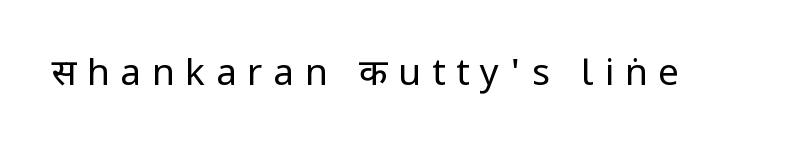
Grotesque or geometric, the face here clearly has no serifs. Letters rest on an invisible, unmarked baseline. Compared with typical body copy, the letter spacing here is much looser. Counters stay open thanks to moderate or lighter strokes.
